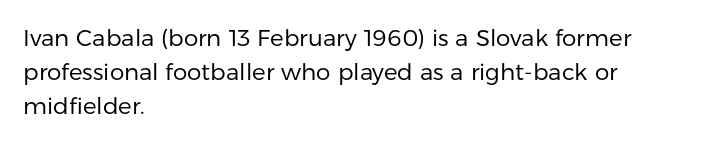
Q: Is the text bold? A: No.
Q: Is the text italic (slanted)? A: No, it is upright.
Q: Is the text underlined? A: No.
Q: How is the paragraph aligned? A: Left-aligned.
Q: Is the spacing between letters normal or unusually wide? A: Normal.
Q: Is the spacing between lines tight, normal or loose? A: Normal.
